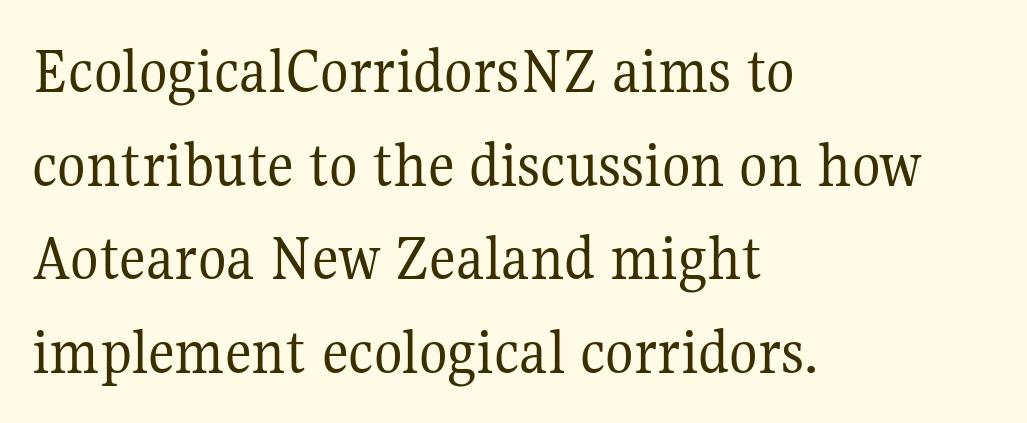
{"serif": "yes", "italic": "no", "bold": "no", "weight": "regular", "width": "normal", "stroke_contrast": "medium", "x_height": "medium", "monospaced": "no", "underline": "no", "align": "left", "line_spacing": "normal", "line_spacing_ratio": 1.42, "letter_spacing": "normal", "letter_spacing_em": 0.0, "glyph_px": 66}
